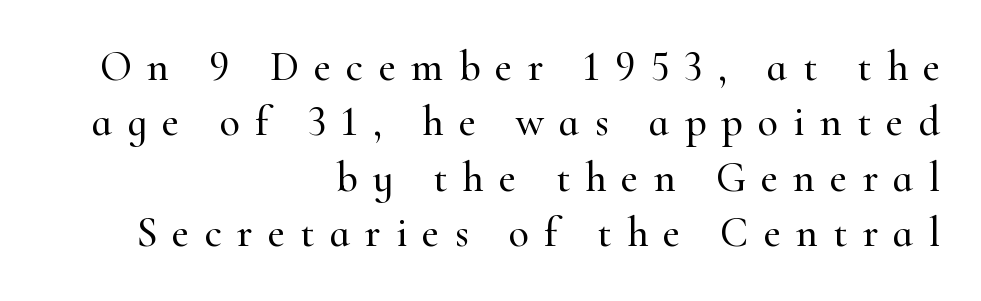
Glance below the letters and you will spot only blank space. The passage shown has open, widely tracked lettering throughout. The passage shown is typed in a proportional face where columns would drift. The glyphs in this specimen are seriffed. Each new line begins a customary step beneath the previous one.
